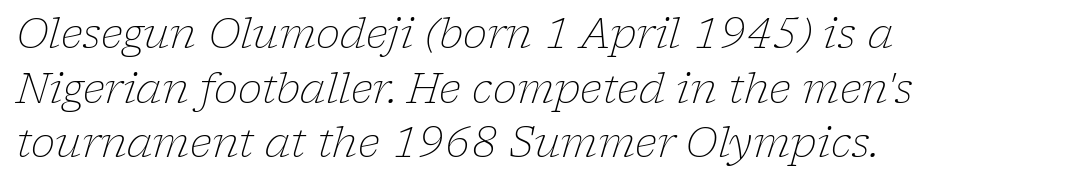
On a weight scale, this lands at 450 or below. No word sits above an underline. Here the designer chose a conventional face with non-uniform glyph widths. This rendering uses left alignment, leaving the right contour irregular. A normal amount of white space separates one row of letters from the next. How are the letters spaced? Ordinarily, with no added tracking.
